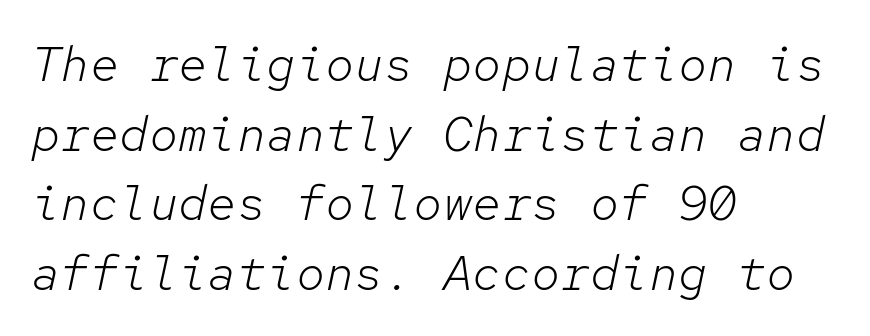
The weight tops out at a normal text grade. What's the leading like? Ordinary, nothing unusual. A typesetter would call this monospace, since all characters share one set width. The tracking reads as untouched default to a designer's eye. Type without underlining.
